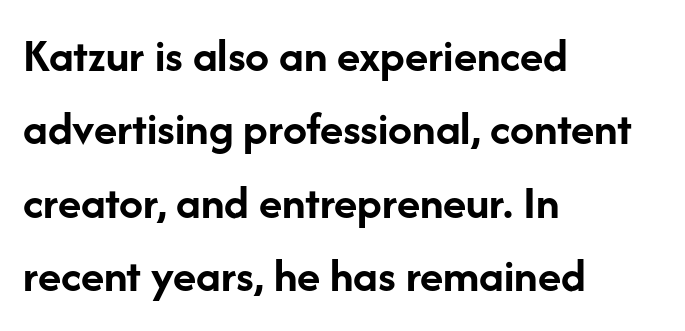
Typeset ragged right — the left edge is the straight one. Words float on clear page, feet unadorned. Strokes here are thick enough to call this a true bold. Is this a sans? Yes — the strokes have no serifs.
